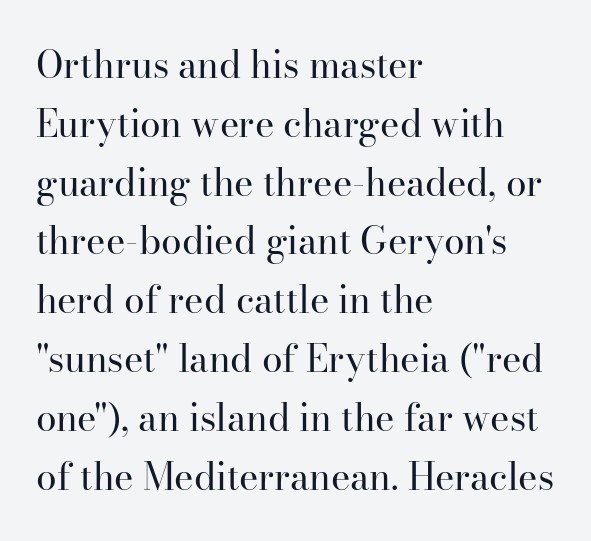
Q: Is the text bold? A: No.
Q: Is the text italic (slanted)? A: No, it is upright.
Q: Is the typeface a serif or a sans-serif typeface? A: Serif.
Q: Is the text underlined? A: No.
Q: How is the paragraph aligned? A: Left-aligned.
Q: Is the spacing between letters normal or unusually wide? A: Normal.
Q: Is the spacing between lines tight, normal or loose? A: Normal.
Q: Width (condensed, normal, or wide)? A: Normal.
Q: Stroke contrast? A: High.
Q: x-height? A: Small.
Q: Monospaced? A: No.
